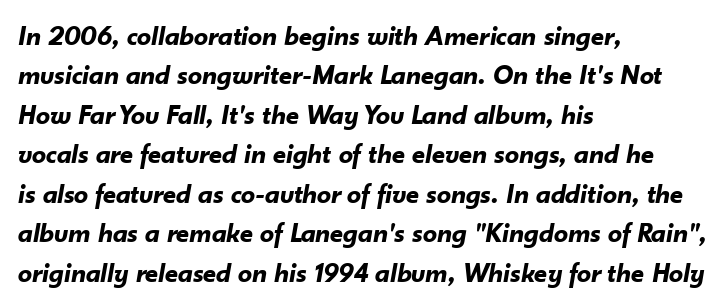
{"italic": "yes", "lean": "right", "slant_degrees": 10, "bold": "yes", "weight": "bold", "width": "normal", "stroke_contrast": "low", "x_height": "small", "monospaced": "no", "underline": "no", "align": "left", "line_spacing": "normal", "line_spacing_ratio": 1.41, "letter_spacing": "normal", "letter_spacing_em": 0.0, "glyph_px": 28}
